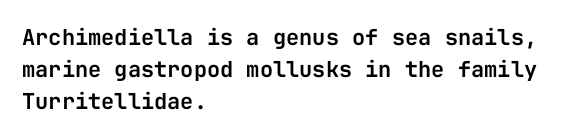
Q: Is the text italic (slanted)? A: No, it is upright.
Q: Is the text underlined? A: No.
Q: How is the paragraph aligned? A: Left-aligned.
Q: Is the spacing between letters normal or unusually wide? A: Normal.
Q: Is the spacing between lines tight, normal or loose? A: Normal.
